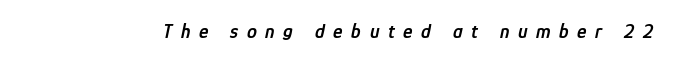
The image shows 20 px text type, italic (leaning right); set unusually wide letter spacing (+0.43 em), not underlined.
